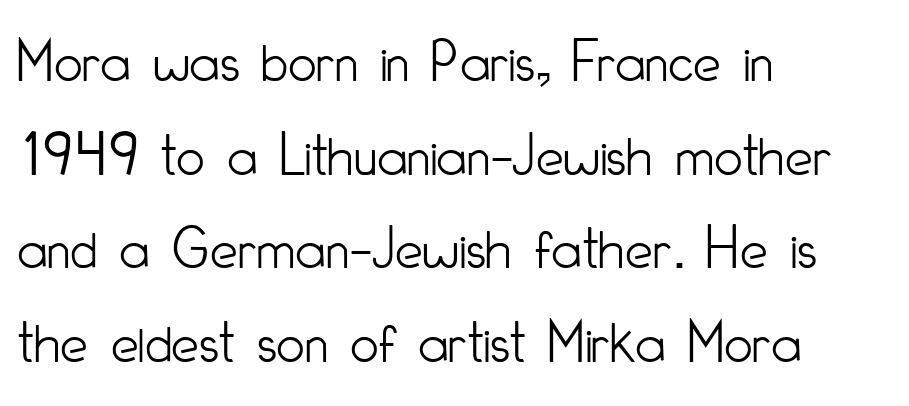
The image shows 62 px light, condensed sans-serif type, upright; set left-aligned, normal line spacing (1.51x), normal letter spacing, not underlined; low stroke contrast and a small x-height.
